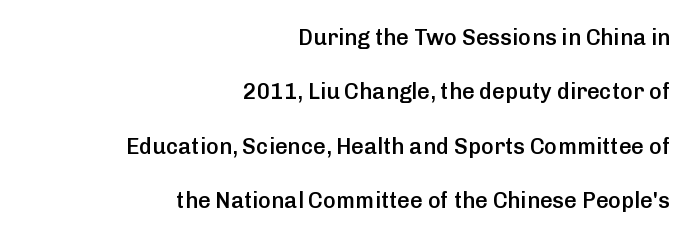
{"italic": "no", "bold": "semi", "underline": "no", "align": "right", "line_spacing": "loose", "line_spacing_ratio": 2.47, "letter_spacing": "normal", "letter_spacing_em": 0.0, "glyph_px": 22}
